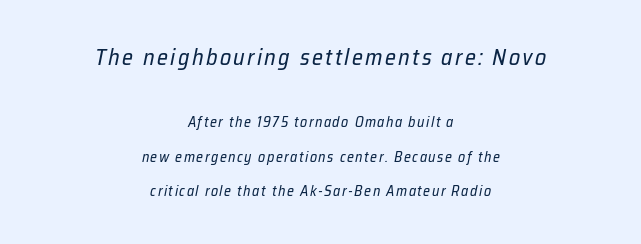
A student would notice the top passage is typeset larger than what follows. Descenders are the only things crossing below the line. Does the leading feel generous? Absolutely, it's lavish. Stems here are at most as thick as an everyday book face.
